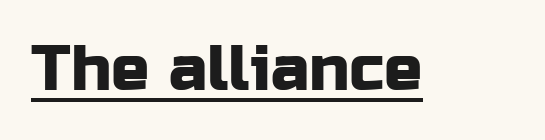
Do the letters lean? They stand straight. The line texture is even and compact thanks to regular tracking. Character widths vary here, with narrow letters taking less room than wide ones. The words here are underlined. The font family rendered here belongs to the sans-serif group.
